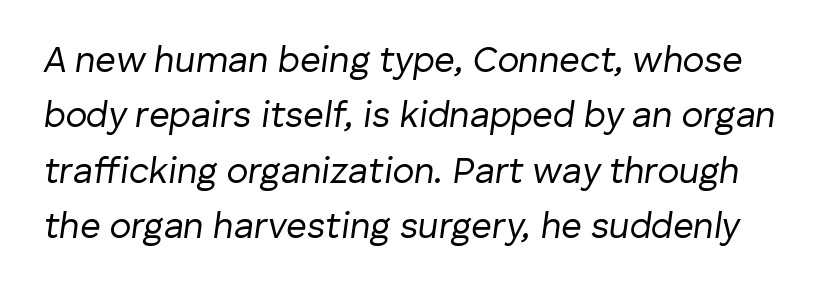
The image shows 36 px regular-weight type, italic (leaning right); set normal line spacing (1.54x), normal letter spacing, not underlined; low stroke contrast and a medium x-height.
